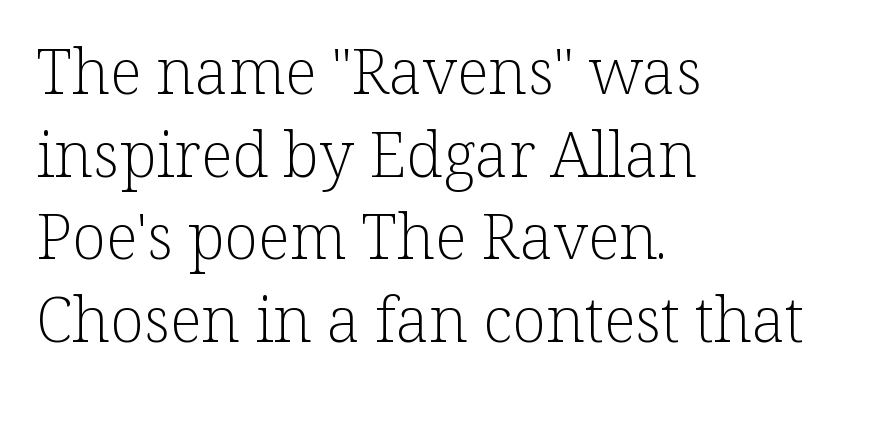
The image shows 63 px light serif type, upright; set left-aligned, normal line spacing (1.31x), normal letter spacing, not underlined; low stroke contrast and a medium x-height.
